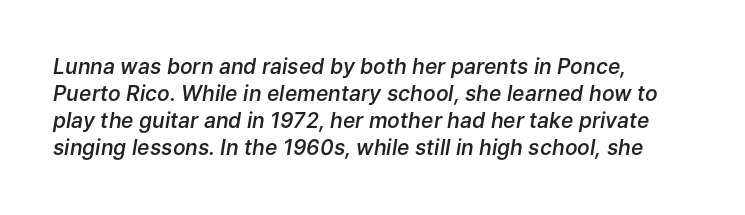
{"italic": "yes", "lean": "right", "slant_degrees": 9, "bold": "semi", "underline": "no", "align": "left", "line_spacing": "normal", "line_spacing_ratio": 1.29, "letter_spacing": "normal", "letter_spacing_em": 0.0, "glyph_px": 21}
